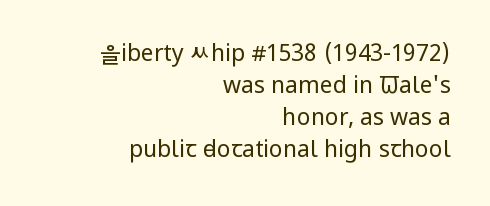
{"italic": "no", "bold": "no", "underline": "no", "align": "right", "line_spacing": "normal", "line_spacing_ratio": 1.39, "letter_spacing": "normal", "letter_spacing_em": 0.0, "glyph_px": 23}
